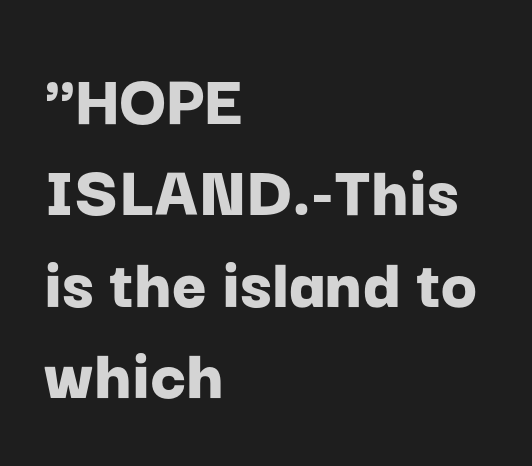
The image shows 75 px bold sans-serif type, upright; set left-aligned, line spacing 1.22x, normal letter spacing, not underlined; low stroke contrast and a medium x-height.
